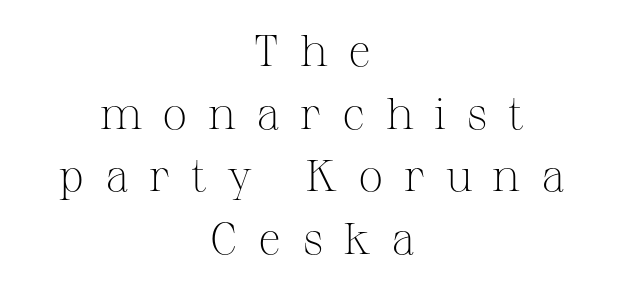
{"serif": "yes", "italic": "no", "bold": "no", "weight": "light", "width": "normal", "stroke_contrast": "medium", "x_height": "medium", "monospaced": "no", "underline": "no", "align": "center", "line_spacing": "normal", "line_spacing_ratio": 1.39, "letter_spacing": "wide", "letter_spacing_em": 0.45, "glyph_px": 45}
